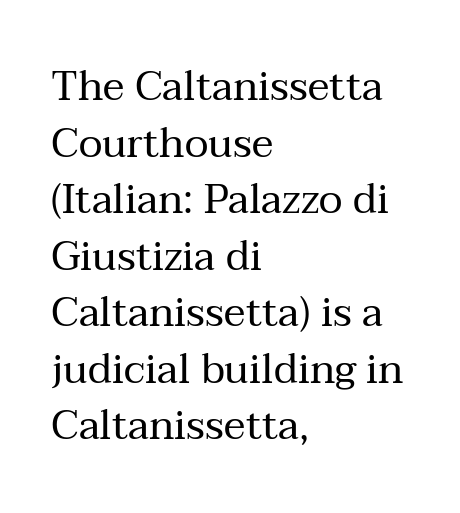
Small tapered or slab feet sit at the stroke ends, so this counts as serif. Weight: regular or lighter. This is roman type, the default non-slanted kind. How are the letters spaced? Ordinarily, with no added tracking.
